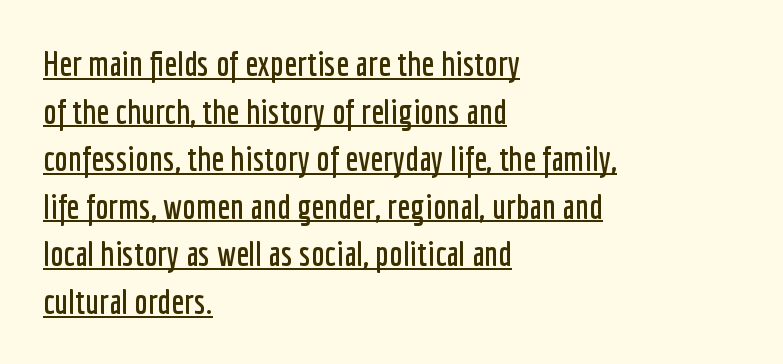
Quick note: interline space is typical. Italic? Not at all — the glyphs are vertical. Do the characters align in a grid? No, the font is proportional. A typesetter would label this face a sans. The paragraph shown leans on its left margin. Each word holds together tightly as a unit, with standard inter-letter gaps.
